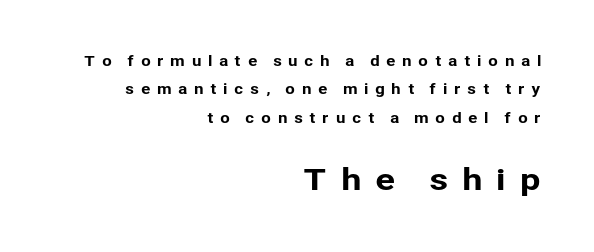
The image shows 30 px sans-serif type, upright; set right-aligned, loose line spacing (2.03x), unusually wide letter spacing (+0.46 em), not underlined; the second (bottom) block is 2.14x larger; low stroke contrast and a medium x-height.
